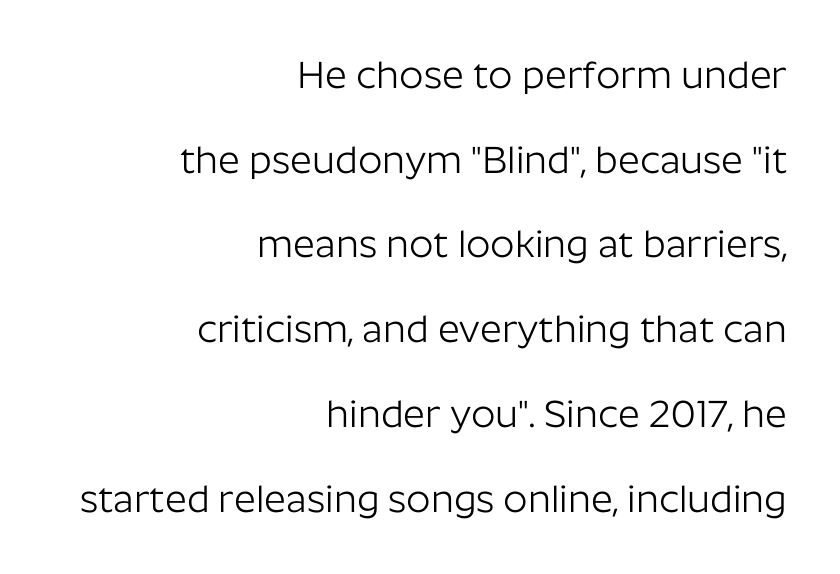
Q: Is the text bold? A: No.
Q: Is the text italic (slanted)? A: No, it is upright.
Q: Is the typeface a serif or a sans-serif typeface? A: Sans-serif.
Q: Is the text underlined? A: No.
Q: How is the paragraph aligned? A: Right-aligned.
Q: Is the spacing between letters normal or unusually wide? A: Normal.
Q: Is the spacing between lines tight, normal or loose? A: Loose.
Q: Width (condensed, normal, or wide)? A: Normal.
Q: Stroke contrast? A: Low.
Q: x-height? A: Medium.
Q: Monospaced? A: No.
